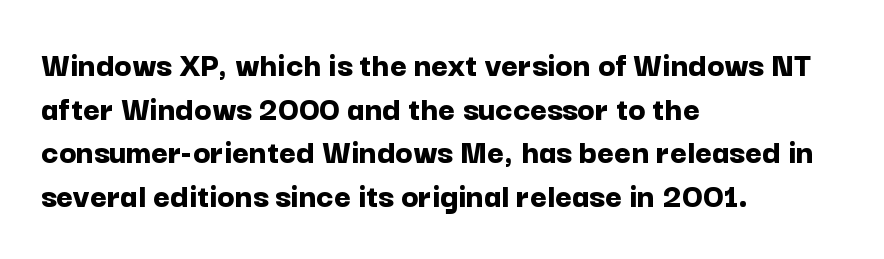
Q: Is the text bold? A: Yes.
Q: Is the text italic (slanted)? A: No, it is upright.
Q: Is the typeface a serif or a sans-serif typeface? A: Sans-serif.
Q: Is the text underlined? A: No.
Q: How is the paragraph aligned? A: Left-aligned.
Q: Is the spacing between letters normal or unusually wide? A: Normal.
Q: Width (condensed, normal, or wide)? A: Normal.
Q: Stroke contrast? A: Low.
Q: x-height? A: Medium.
Q: Monospaced? A: No.
